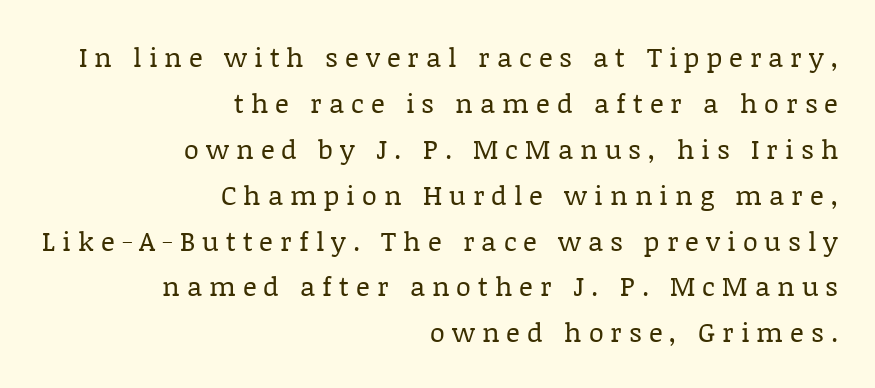
The zone under the glyphs is completely vacant. Weight: not bold — regular or lighter. Words appear elongated and porous because spacing is wide. The space between consecutive lines is moderate. The axis of the letterforms is exactly vertical.
